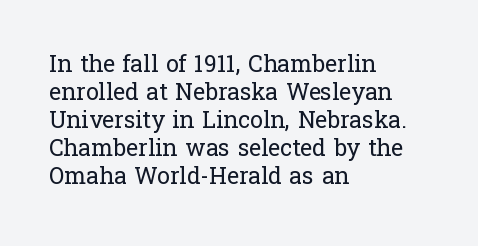
Every stem runs plumb, perpendicular to the baseline. Layout note: lines flush left. Decoration check: the copy has no underline. Short note: letters normally spaced.
